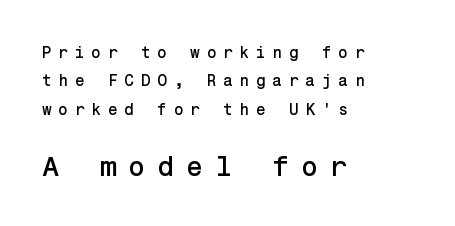
Q: Is the text italic (slanted)? A: No, it is upright.
Q: Is the typeface a serif or a sans-serif typeface? A: Sans-serif.
Q: Is the text underlined? A: No.
Q: How is the paragraph aligned? A: Left-aligned.
Q: Is the spacing between letters normal or unusually wide? A: Unusually wide.
Q: Which block of text is set in a larger size, the first (top) or the second (bottom)? A: The second (bottom) one.
Q: Width (condensed, normal, or wide)? A: Normal.
Q: Stroke contrast? A: Low.
Q: x-height? A: Medium.
